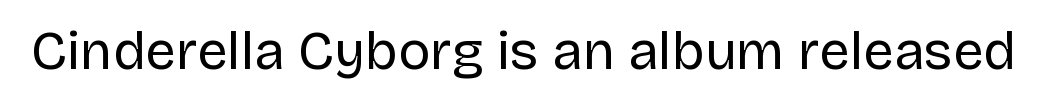
The image shows 54 px regular-weight sans-serif type, upright; set normal letter spacing, not underlined; low stroke contrast and a large x-height.
